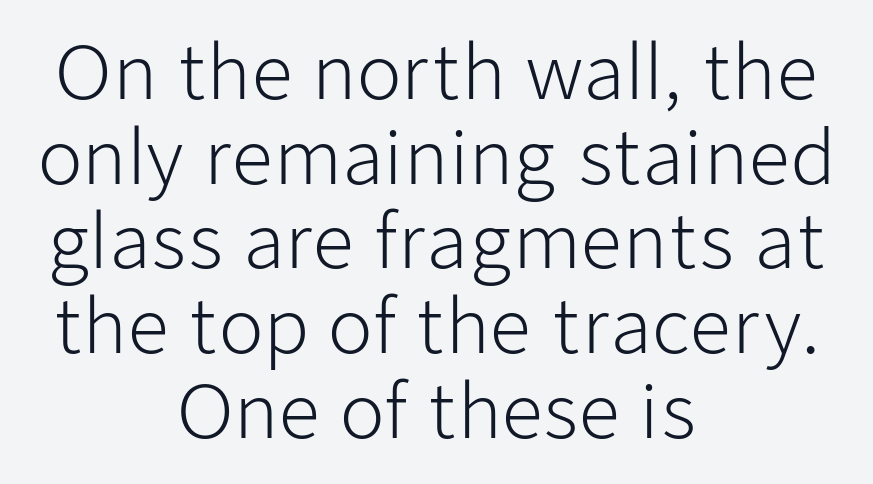
The image shows 73 px light sans-serif type, upright; set centered, line spacing 1.16x, normal letter spacing, not underlined; low stroke contrast and a medium x-height.
